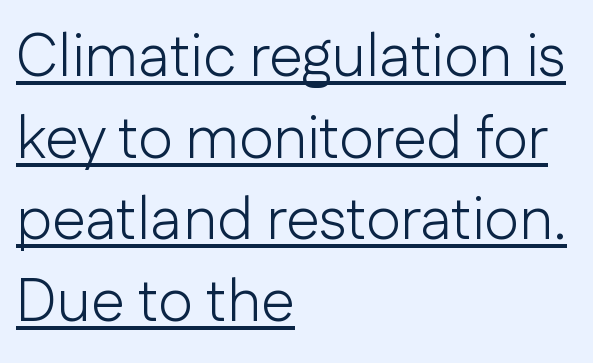
{"serif": "no", "italic": "no", "bold": "no", "weight": "light", "width": "normal", "stroke_contrast": "low", "x_height": "medium", "monospaced": "no", "underline": "yes", "align": "left", "line_spacing": "normal", "line_spacing_ratio": 1.36, "letter_spacing": "normal", "letter_spacing_em": 0.0, "glyph_px": 60}
